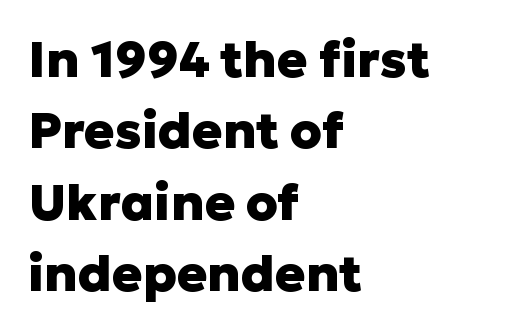
Q: Is the text bold? A: Yes.
Q: Is the text italic (slanted)? A: No, it is upright.
Q: Is the typeface a serif or a sans-serif typeface? A: Sans-serif.
Q: Is the text underlined? A: No.
Q: How is the paragraph aligned? A: Left-aligned.
Q: Is the spacing between letters normal or unusually wide? A: Normal.
Q: Is the spacing between lines tight, normal or loose? A: Normal.
Q: Width (condensed, normal, or wide)? A: Normal.
Q: Stroke contrast? A: Low.
Q: x-height? A: Medium.
Q: Monospaced? A: No.
